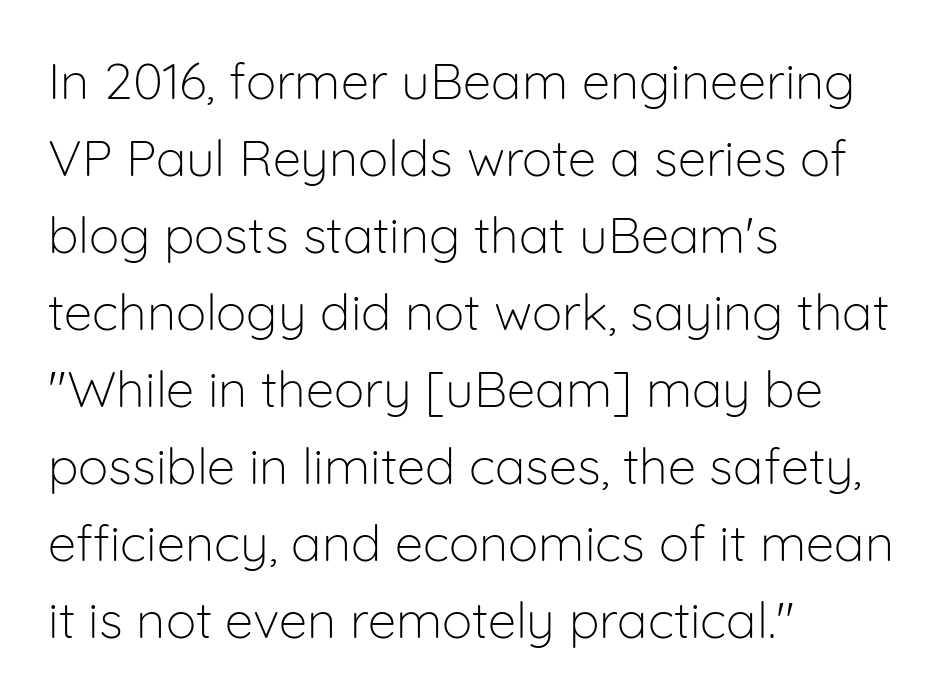
The image shows 51 px light sans-serif type, upright; set left-aligned, normal line spacing (1.51x), normal letter spacing, not underlined; low stroke contrast and a medium x-height.
